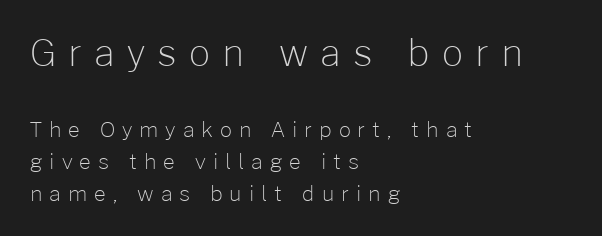
Q: Is the text bold? A: No.
Q: Is the text italic (slanted)? A: No, it is upright.
Q: Is the typeface a serif or a sans-serif typeface? A: Sans-serif.
Q: Is the text underlined? A: No.
Q: How is the paragraph aligned? A: Left-aligned.
Q: Is the spacing between letters normal or unusually wide? A: Unusually wide.
Q: Is the spacing between lines tight, normal or loose? A: Normal.
Q: Which block of text is set in a larger size, the first (top) or the second (bottom)? A: The first (top) one.
Q: Width (condensed, normal, or wide)? A: Normal.
Q: Stroke contrast? A: Low.
Q: x-height? A: Medium.
Q: Monospaced? A: No.
